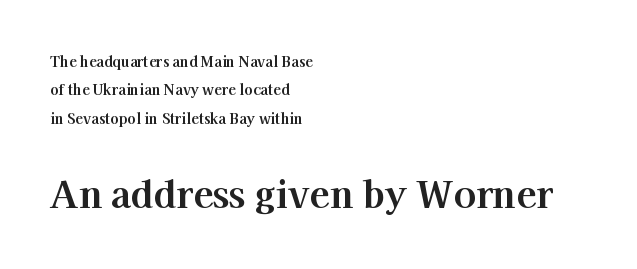
The image shows 37 px bold serif type, upright; set left-aligned, loose line spacing (2.03x), normal letter spacing, not underlined; the second (bottom) block is 2.64x larger; high stroke contrast and a medium x-height.
